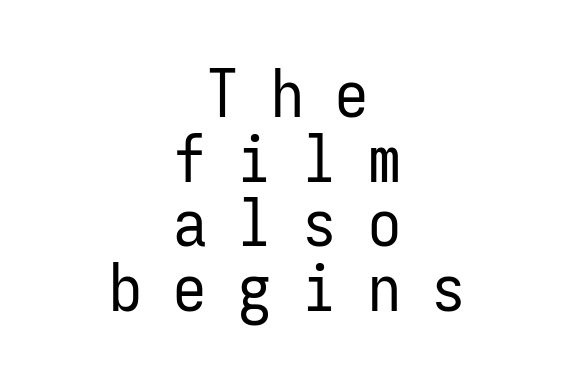
The image shows 66 px regular-weight, condensed sans-serif type, upright, monospaced; set centered, tight line spacing (0.98x), unusually wide letter spacing (+0.48 em), not underlined; low stroke contrast and a medium x-height.
